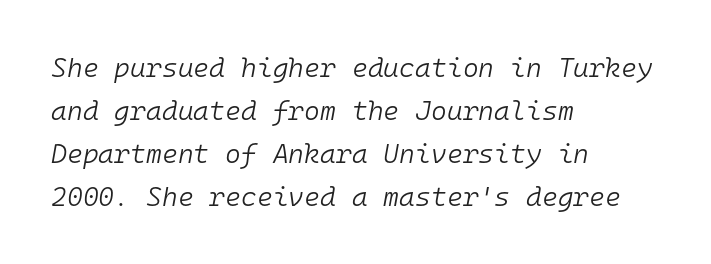
The image shows 27 px text type, italic (leaning right); set left-aligned, normal line spacing (1.59x), normal letter spacing, not underlined.
